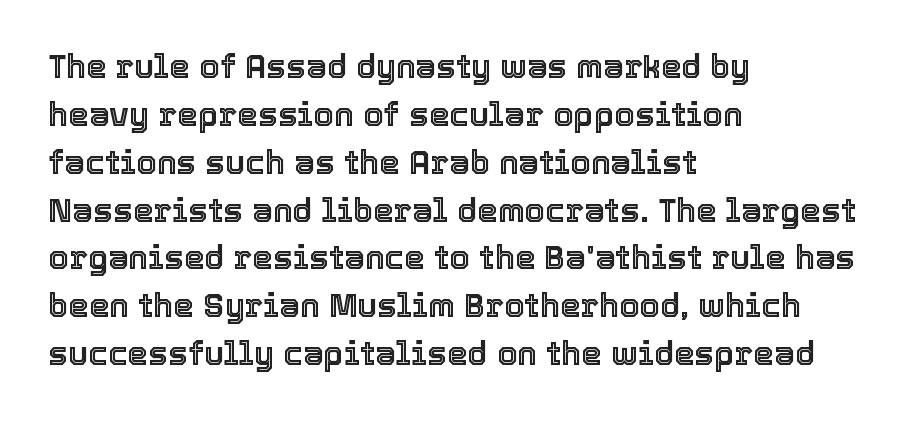
Only glyphs here, with clear space below each row. Line spacing here is normal. The face used here is proportionally spaced, like ordinary book or web type. Each word holds together tightly as a unit, with standard inter-letter gaps.
